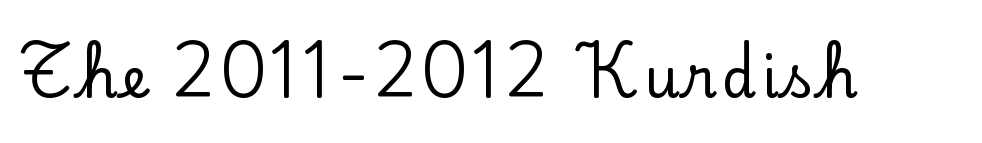
The image shows 55 px serif type, upright; set not underlined; low stroke contrast and a small x-height.
